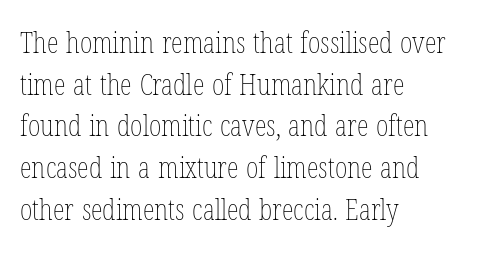
{"italic": "no", "bold": "no", "weight": "thin", "width": "condensed", "stroke_contrast": "low", "x_height": "medium", "monospaced": "no", "underline": "no", "align": "left", "line_spacing": "normal", "line_spacing_ratio": 1.39, "letter_spacing": "normal", "letter_spacing_em": 0.0, "glyph_px": 30}
